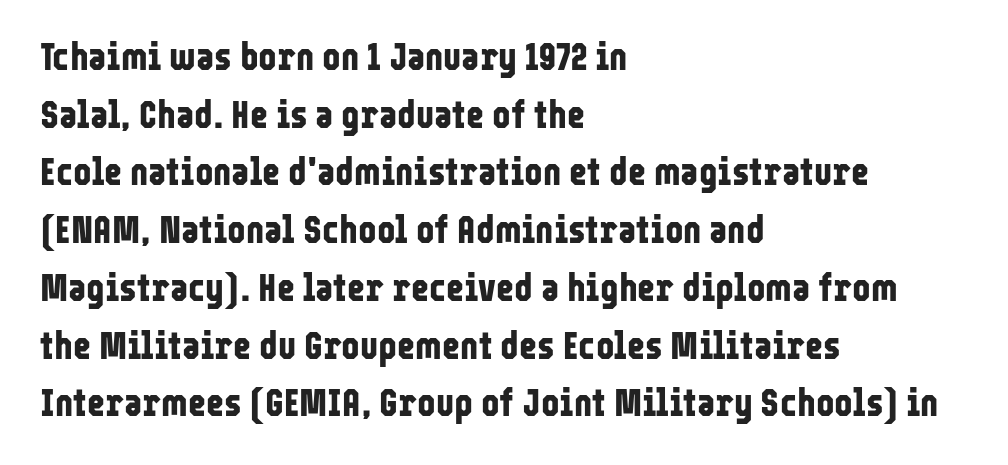
{"serif": "no", "italic": "no", "bold": "yes", "weight": "bold", "width": "condensed", "stroke_contrast": "low", "x_height": "medium", "monospaced": "no", "underline": "no", "align": "left", "line_spacing": "normal", "line_spacing_ratio": 1.48, "letter_spacing": "normal", "letter_spacing_em": 0.0, "glyph_px": 39}
